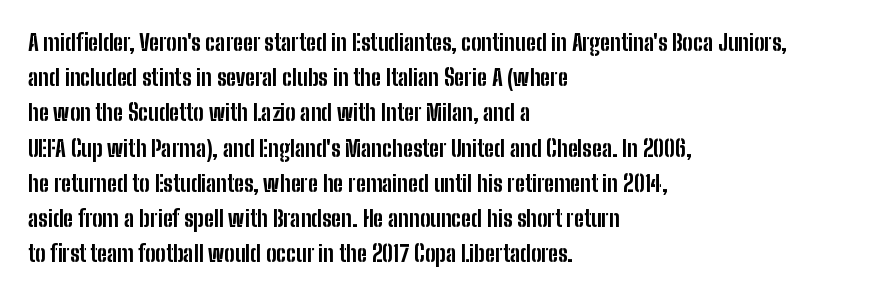
Q: Is the text bold? A: Yes.
Q: Is the text italic (slanted)? A: No, it is upright.
Q: Is the text underlined? A: No.
Q: How is the paragraph aligned? A: Left-aligned.
Q: Is the spacing between letters normal or unusually wide? A: Normal.
Q: Is the spacing between lines tight, normal or loose? A: Normal.
